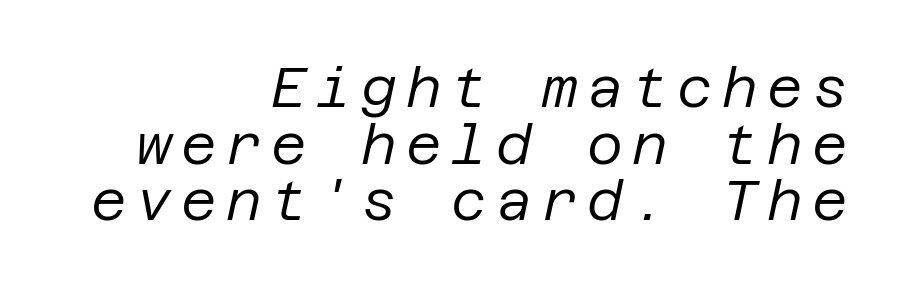
You can tell it's italic because the verticals aren't actually vertical. Students, observe: this is what under-led, compact text looks like. Rule under the text: the space is simply empty. A flush-right, rag-left setting is used for this passage. A light-to-regular cut is what we see here.
